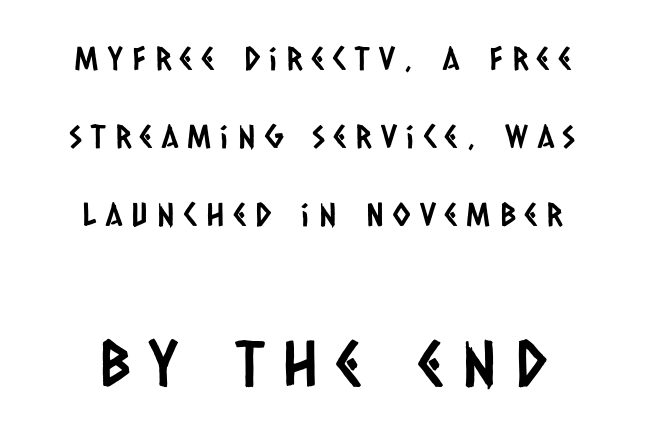
The image shows 63 px condensed sans-serif type; set centered, loose line spacing (2.44x), unusually wide letter spacing (+0.29 em), not underlined; the second (bottom) block is 1.97x larger; low stroke contrast and a large x-height.
